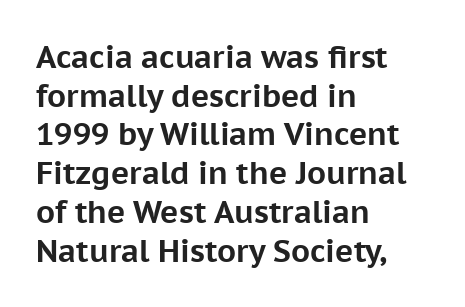
The image shows 31 px bold sans-serif type, upright; set left-aligned, normal line spacing (1.25x), normal letter spacing, not underlined; low stroke contrast and a medium x-height.
